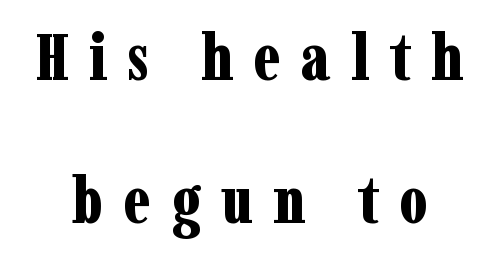
Q: Is the text bold? A: Yes.
Q: Is the text italic (slanted)? A: No, it is upright.
Q: Is the typeface a serif or a sans-serif typeface? A: Serif.
Q: Is the text underlined? A: No.
Q: Is the spacing between letters normal or unusually wide? A: Unusually wide.
Q: Is the spacing between lines tight, normal or loose? A: Loose.
Q: Width (condensed, normal, or wide)? A: Condensed.
Q: Stroke contrast? A: Low.
Q: x-height? A: Medium.
Q: Monospaced? A: No.
